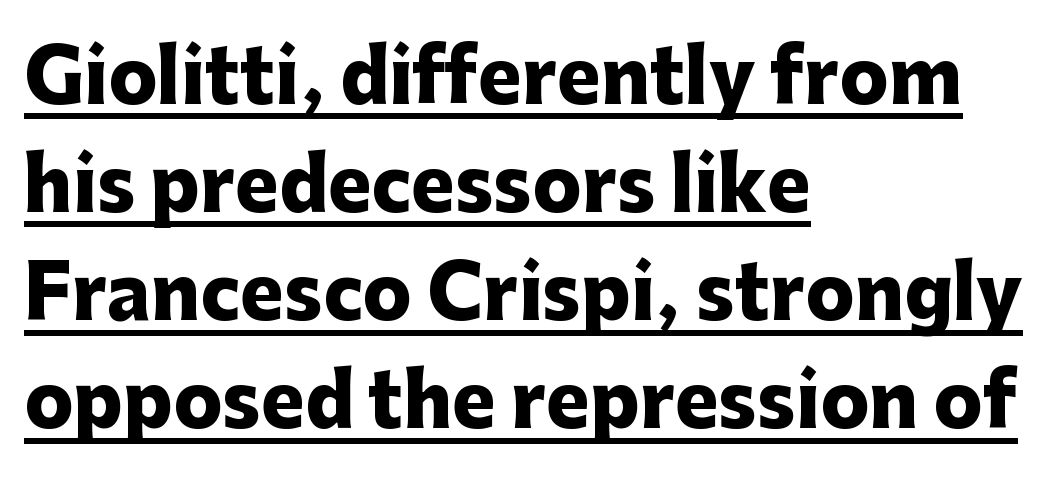
The image shows 73 px heavy sans-serif type, upright; set left-aligned, normal line spacing (1.48x), normal letter spacing, underlined; low stroke contrast and a medium x-height.
